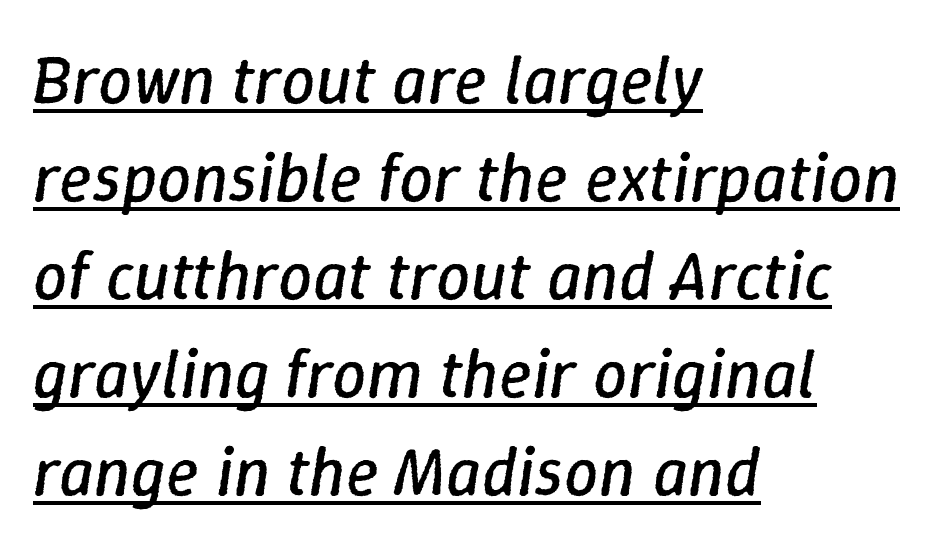
The image shows 68 px regular-weight type, italic (leaning right); set left-aligned, normal line spacing (1.44x), normal letter spacing, underlined; low stroke contrast and a medium x-height.
